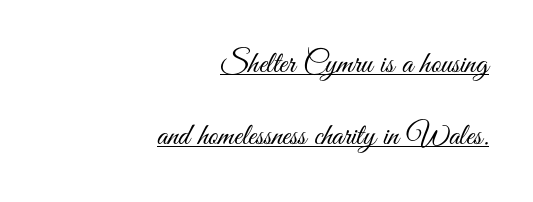
The image shows 31 px light, condensed sans-serif type; set right-aligned, loose line spacing (2.32x), normal letter spacing, underlined; medium stroke contrast and a small x-height.
